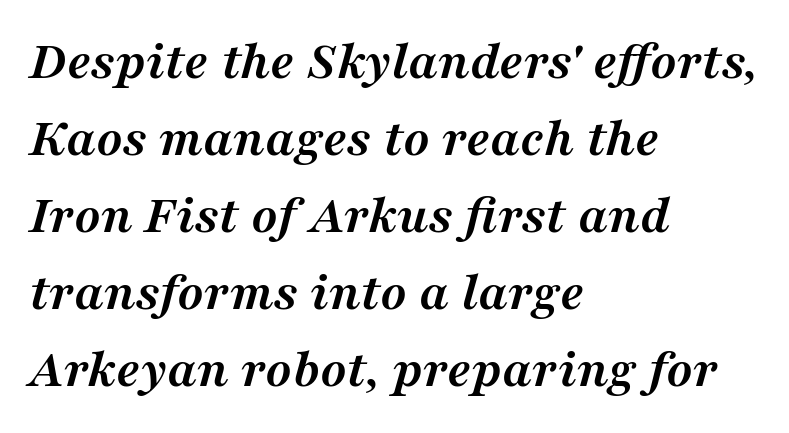
Heavy, bold letterforms. What stands out about the letter spacing? Nothing — it is the standard amount. A typesetter would call this leading conventional body-copy spacing. This sample is left-justified, so line endings fall wherever the words run out.
